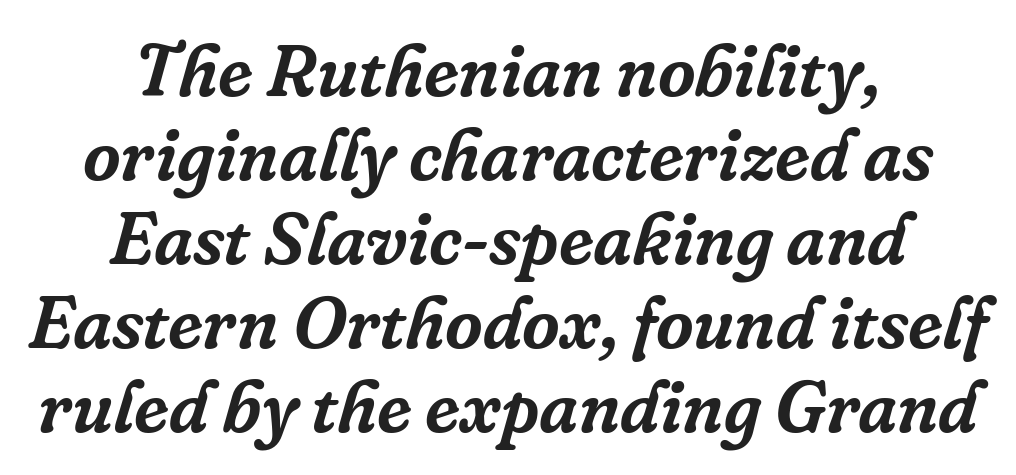
Q: Is the text italic (slanted)? A: Yes, it leans right by about 16 degrees.
Q: Is the typeface a serif or a sans-serif typeface? A: Serif.
Q: Is the text underlined? A: No.
Q: How is the paragraph aligned? A: Centered.
Q: Is the spacing between letters normal or unusually wide? A: Normal.
Q: Is the spacing between lines tight, normal or loose? A: Tight.
Q: Width (condensed, normal, or wide)? A: Normal.
Q: Stroke contrast? A: Low.
Q: x-height? A: Medium.
Q: Monospaced? A: No.
